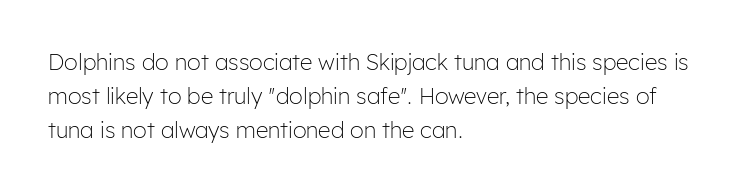
These lines stack with their left ends in a neat column. Any mark beneath the type? The region is blank. Short note: letters normally spaced. The type sits square on the baseline with zero lean.
